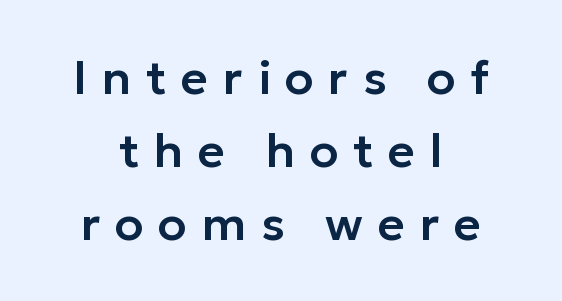
The image shows 47 px sans-serif type, upright; set centered, normal line spacing (1.55x), unusually wide letter spacing (+0.31 em), not underlined; low stroke contrast and a medium x-height.
